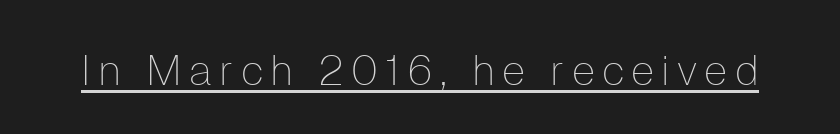
{"serif": "no", "italic": "no", "bold": "no", "weight": "thin", "width": "normal", "stroke_contrast": "low", "x_height": "medium", "monospaced": "no", "underline": "yes", "glyph_px": 42}
